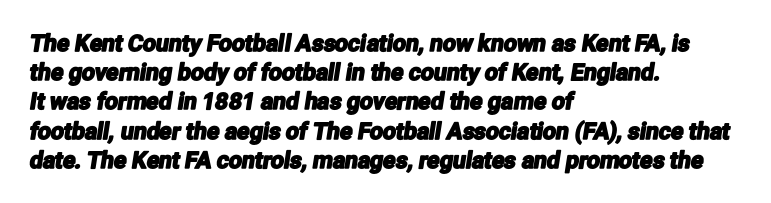
The image shows 23 px text type; set left-aligned, normal line spacing (1.27x), normal letter spacing, not underlined.
